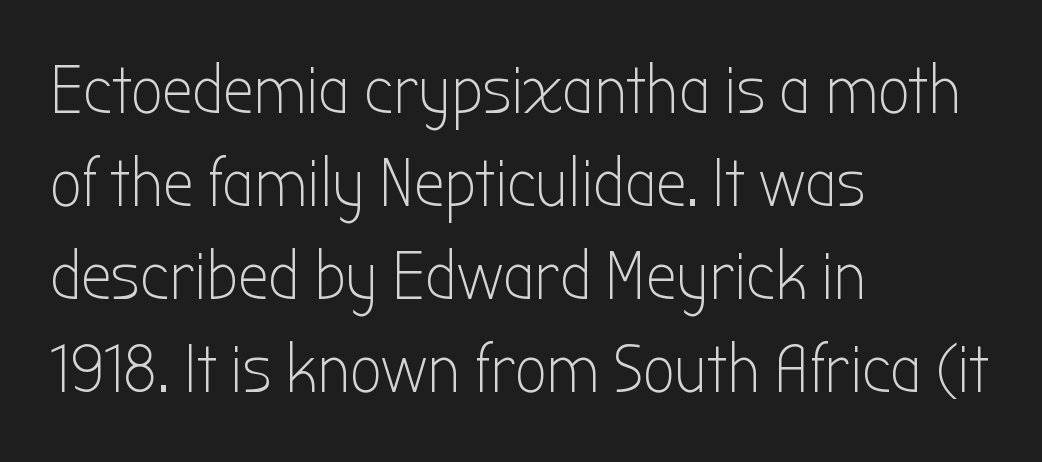
The image shows 69 px light, condensed sans-serif type, upright; set left-aligned, normal line spacing (1.35x), normal letter spacing, not underlined; low stroke contrast and a medium x-height.
